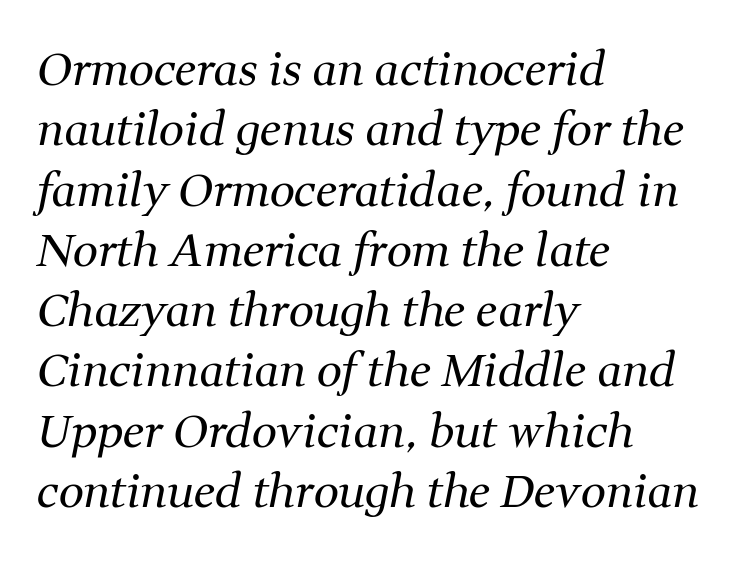
Q: Is the text bold? A: No.
Q: Is the text italic (slanted)? A: Yes, it leans right by about 11 degrees.
Q: Is the typeface a serif or a sans-serif typeface? A: Serif.
Q: Is the text underlined? A: No.
Q: How is the paragraph aligned? A: Left-aligned.
Q: Is the spacing between letters normal or unusually wide? A: Normal.
Q: Is the spacing between lines tight, normal or loose? A: Normal.
Q: Width (condensed, normal, or wide)? A: Normal.
Q: Stroke contrast? A: Medium.
Q: x-height? A: Medium.
Q: Monospaced? A: No.
